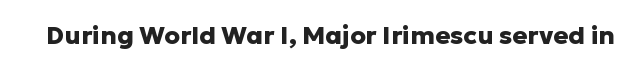
The image shows 25 px bold type, upright; set normal letter spacing, not underlined.
